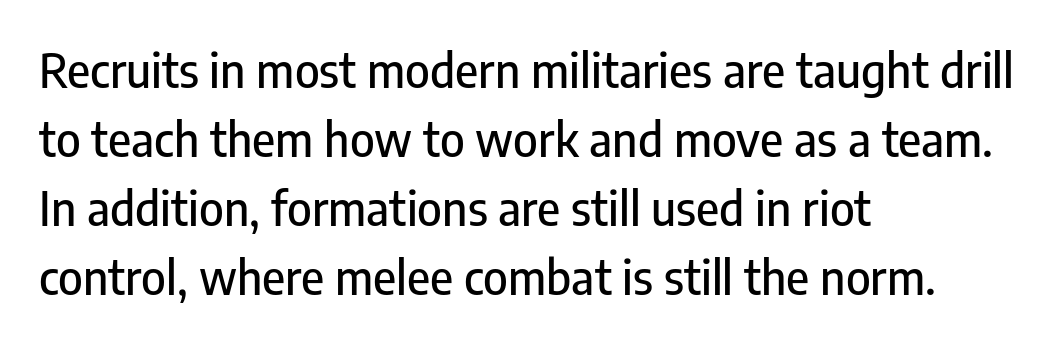
Q: Is the text italic (slanted)? A: No, it is upright.
Q: Is the typeface a serif or a sans-serif typeface? A: Sans-serif.
Q: Is the text underlined? A: No.
Q: How is the paragraph aligned? A: Left-aligned.
Q: Is the spacing between letters normal or unusually wide? A: Normal.
Q: Is the spacing between lines tight, normal or loose? A: Normal.
Q: Width (condensed, normal, or wide)? A: Condensed.
Q: Stroke contrast? A: Low.
Q: x-height? A: Medium.
Q: Monospaced? A: No.
